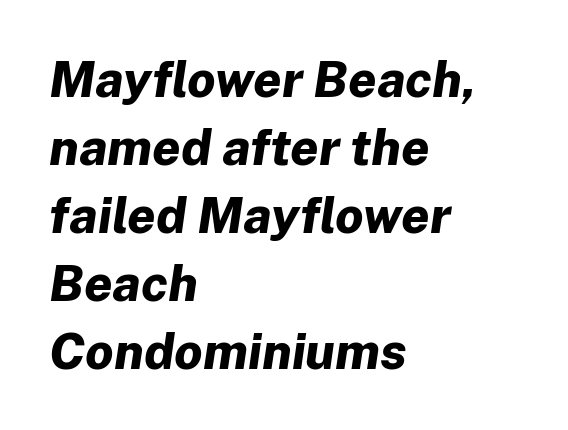
A clean baseline with only descenders dipping below it. This sample has the flowing, uneven cadence of proportional lettering. Standard letterfit; no display-style spreading of the glyphs. This sample is left-justified, so line endings fall wherever the words run out. Honestly, the row spacing looks completely unremarkable. Bold? Absolutely — the strokes are thick and heavy.
